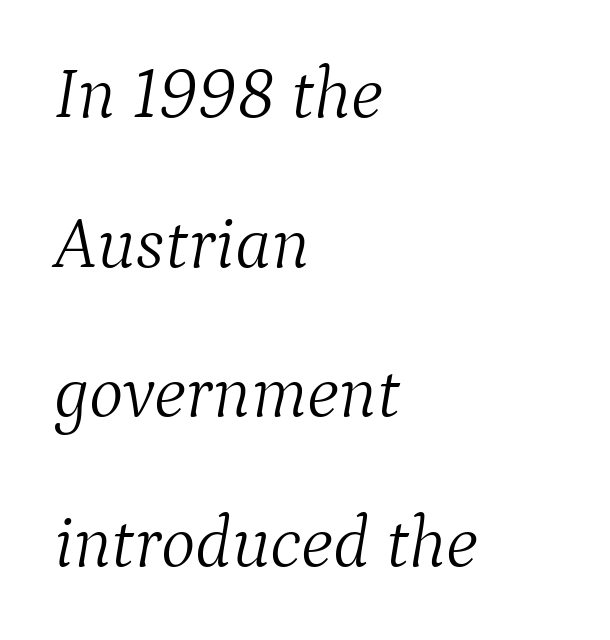
{"serif": "yes", "italic": "yes", "lean": "right", "slant_degrees": 9, "bold": "no", "weight": "light", "width": "normal", "stroke_contrast": "medium", "x_height": "medium", "monospaced": "no", "underline": "no", "align": "left", "line_spacing": "loose", "line_spacing_ratio": 2.05, "letter_spacing": "normal", "letter_spacing_em": 0.0, "glyph_px": 73}
